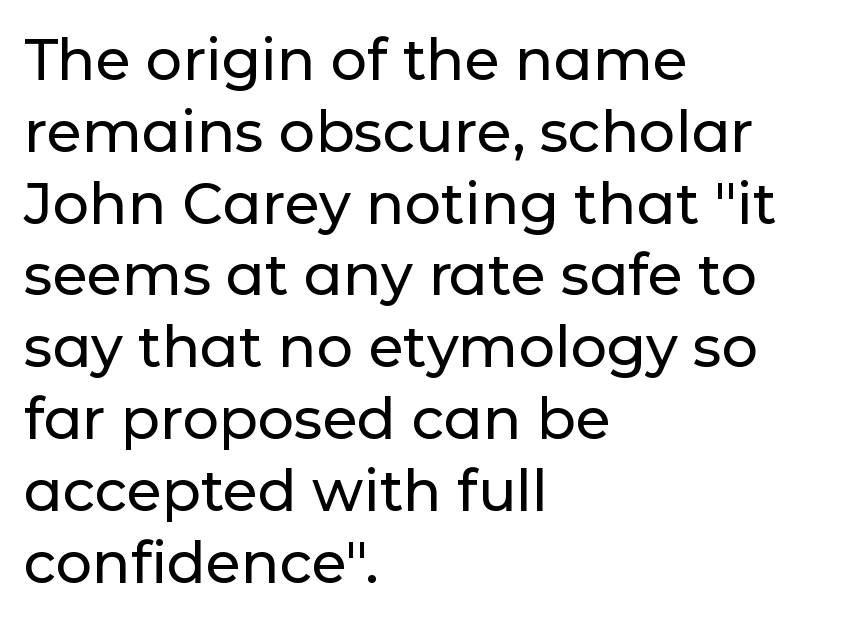
The string is rendered with underlining switched off. When letters stand straight like this, we call the style roman or upright. This sample keeps an unexceptional amount of space between lines. Varying glyph widths throughout — classic text-font behaviour. Each letter's strokes conclude bluntly, with no projecting serifs.
